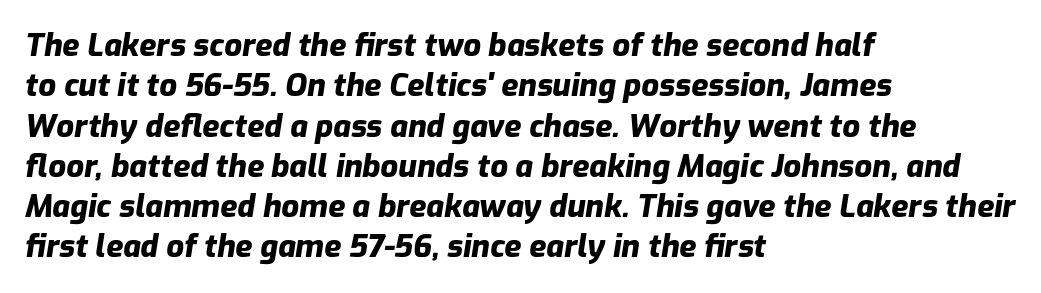
This block has exactly the height ordinary leading produces. Looks like regular typesetting: each glyph gets only the width it needs. Its strokes are broad and dark, the hallmark of bold type. The typography opts for an oblique posture over an upright one. A bare baseline throughout the passage. The paragraph shown leans on its left margin.
